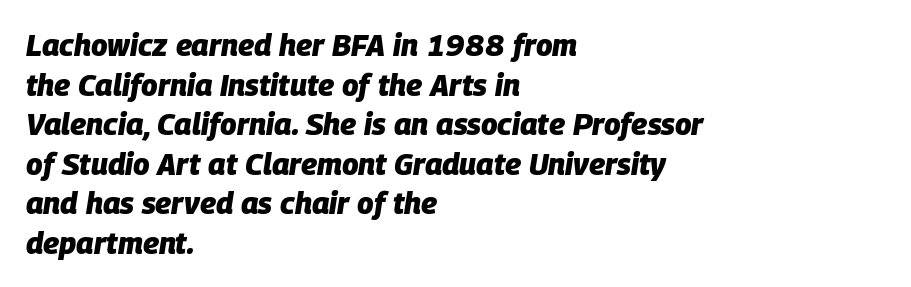
Observe the ordinary spacing: letters are neighbours, not strangers. Check the space under the baseline: it is left empty. The line-height multiplier appears to be the usual default. This sample uses an oblique cut, with every glyph tilted off the vertical. Set as a true bold cut, around the 700 mark.
